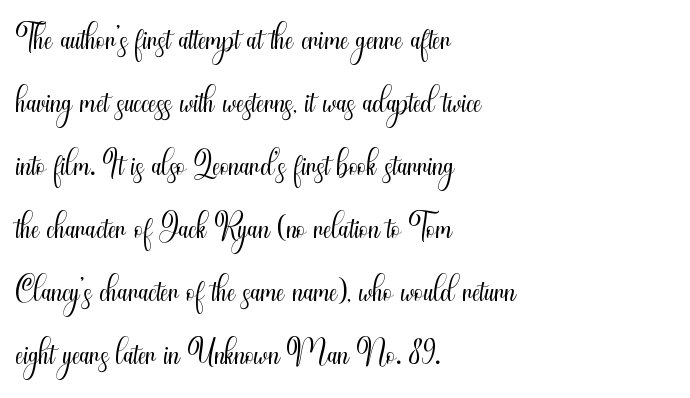
{"serif": "no", "bold": "no", "weight": "light", "width": "condensed", "stroke_contrast": "medium", "x_height": "small", "monospaced": "no", "underline": "no", "align": "left", "line_spacing": "normal", "line_spacing_ratio": 1.26, "letter_spacing": "normal", "letter_spacing_em": 0.0, "glyph_px": 50}
